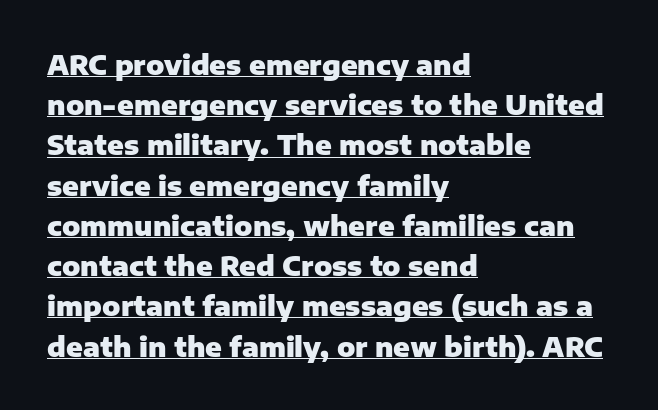
{"italic": "no", "bold": "yes", "underline": "yes", "align": "left", "line_spacing": "normal", "line_spacing_ratio": 1.49, "letter_spacing": "normal", "letter_spacing_em": 0.0, "glyph_px": 27}
